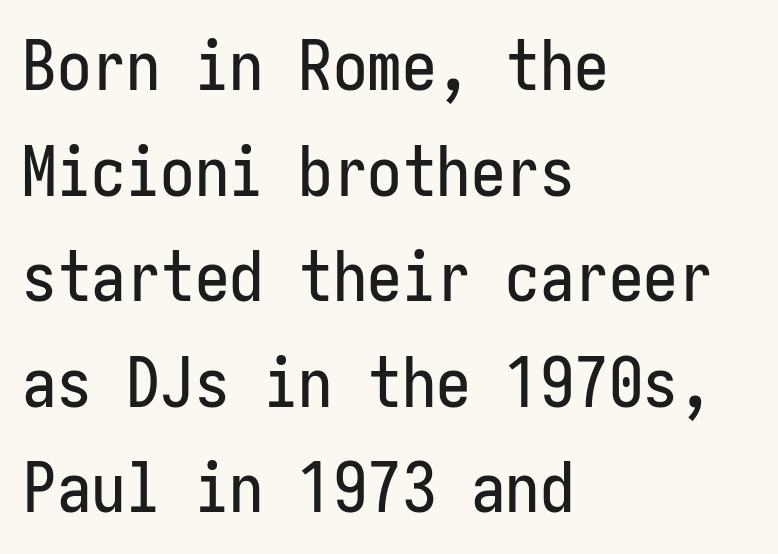
{"serif": "no", "italic": "no", "width": "condensed", "stroke_contrast": "low", "x_height": "medium", "underline": "no", "align": "left", "line_spacing": "normal", "line_spacing_ratio": 1.53, "letter_spacing": "normal", "letter_spacing_em": 0.0, "glyph_px": 69}
